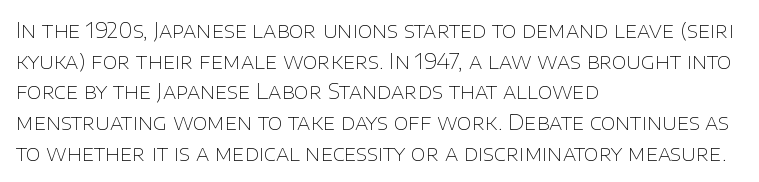
{"italic": "no", "bold": "no", "underline": "no", "align": "left", "line_spacing": "normal", "line_spacing_ratio": 1.46, "letter_spacing": "normal", "letter_spacing_em": 0.0, "glyph_px": 21}
